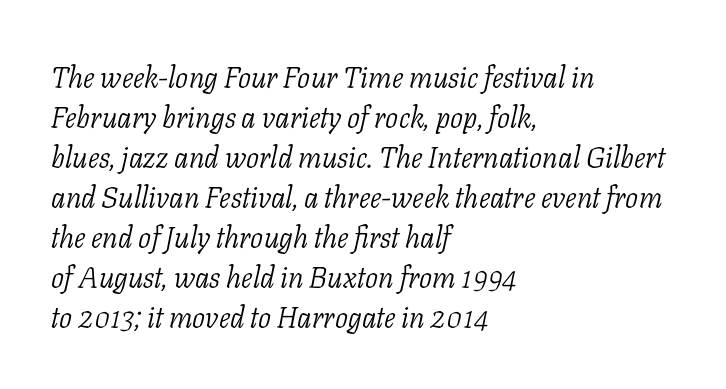
The image shows 29 px light serif type, italic (leaning right); set left-aligned, normal line spacing (1.38x), normal letter spacing, not underlined; low stroke contrast and a medium x-height.
